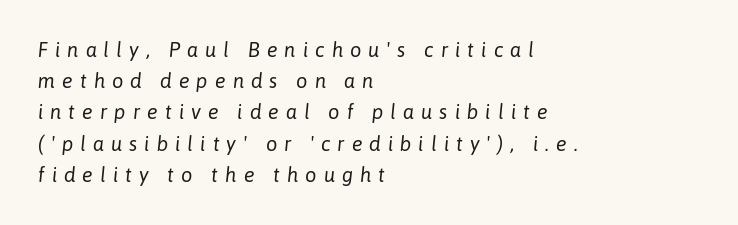
Q: Is the text bold? A: No.
Q: Is the text italic (slanted)? A: Yes, it leans right by about 6 degrees.
Q: Is the text underlined? A: No.
Q: How is the paragraph aligned? A: Left-aligned.
Q: Is the spacing between letters normal or unusually wide? A: Unusually wide.
Q: Is the spacing between lines tight, normal or loose? A: Normal.
